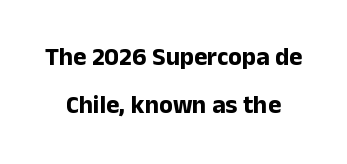
Q: Is the text bold? A: Yes.
Q: Is the text italic (slanted)? A: No, it is upright.
Q: Is the text underlined? A: No.
Q: How is the paragraph aligned? A: Centered.
Q: Is the spacing between letters normal or unusually wide? A: Normal.
Q: Is the spacing between lines tight, normal or loose? A: Loose.
